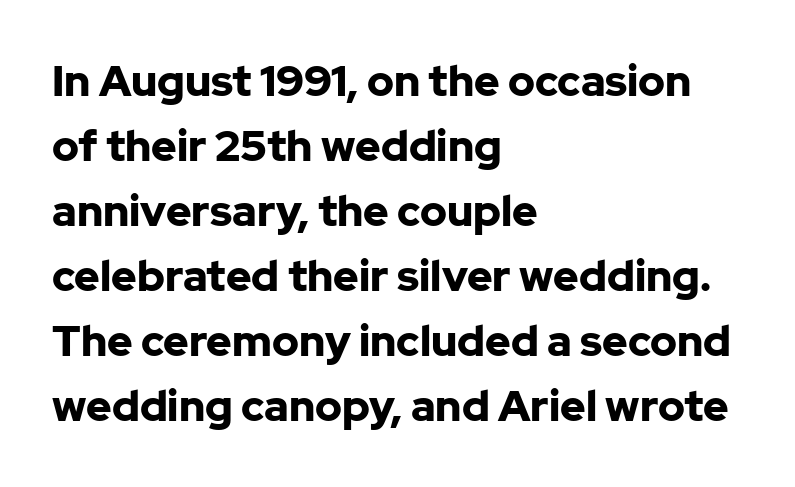
{"serif": "no", "italic": "no", "bold": "yes", "weight": "bold", "width": "normal", "stroke_contrast": "low", "x_height": "medium", "monospaced": "no", "underline": "no", "align": "left", "line_spacing": "normal", "line_spacing_ratio": 1.51, "letter_spacing": "normal", "letter_spacing_em": 0.0, "glyph_px": 43}
